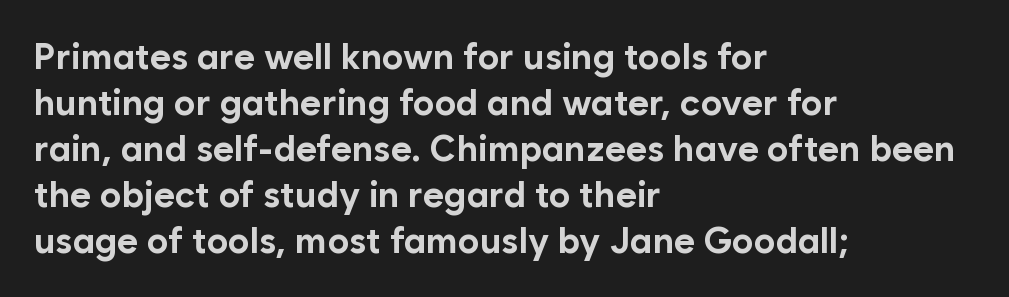
Observe the absence of serifs on each vertical stroke in this sample. Is this a fixed-width face? No — the glyphs have proportional, varying widths. The space beneath each line is pristine and unruled. Nope, not italic — everything's standing straight. Honestly, the row spacing looks completely unremarkable.
